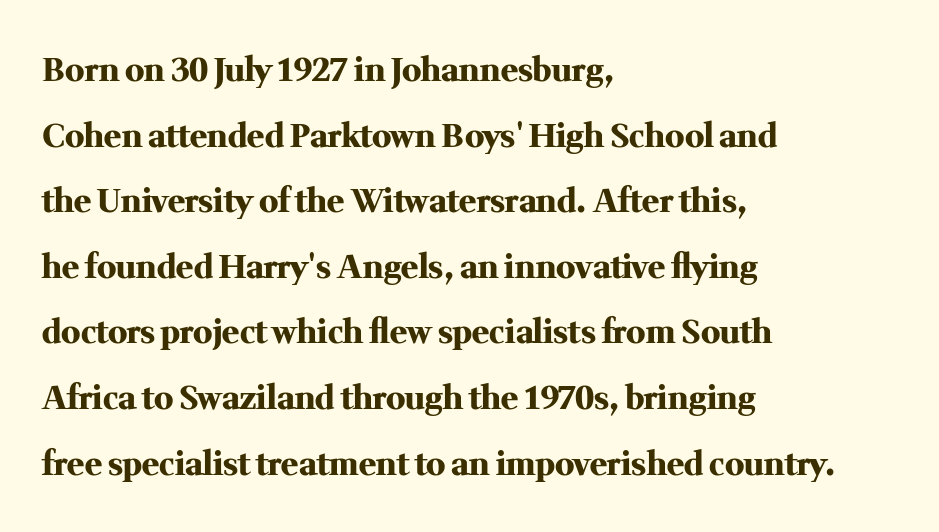
The image shows 32 px heavy serif type, upright; set left-aligned, loose line spacing (2.05x), normal letter spacing, not underlined; medium stroke contrast and a medium x-height.
